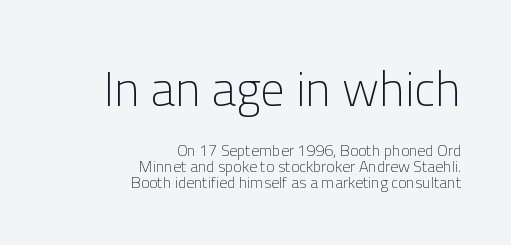
Q: Is the text bold? A: No.
Q: Is the text italic (slanted)? A: No, it is upright.
Q: Is the typeface a serif or a sans-serif typeface? A: Sans-serif.
Q: Is the text underlined? A: No.
Q: How is the paragraph aligned? A: Right-aligned.
Q: Is the spacing between letters normal or unusually wide? A: Normal.
Q: Is the spacing between lines tight, normal or loose? A: Tight.
Q: Which block of text is set in a larger size, the first (top) or the second (bottom)? A: The first (top) one.
Q: Width (condensed, normal, or wide)? A: Normal.
Q: Stroke contrast? A: Low.
Q: x-height? A: Medium.
Q: Monospaced? A: No.
